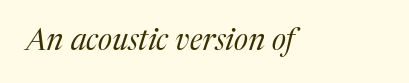
Q: Is the text bold? A: No.
Q: Is the text italic (slanted)? A: Yes, it leans right by about 17 degrees.
Q: Is the typeface a serif or a sans-serif typeface? A: Serif.
Q: Is the text underlined? A: No.
Q: How is the paragraph aligned? A: Left-aligned.
Q: Is the spacing between letters normal or unusually wide? A: Normal.
Q: Width (condensed, normal, or wide)? A: Normal.
Q: Stroke contrast? A: Medium.
Q: x-height? A: Medium.
Q: Monospaced? A: No.
